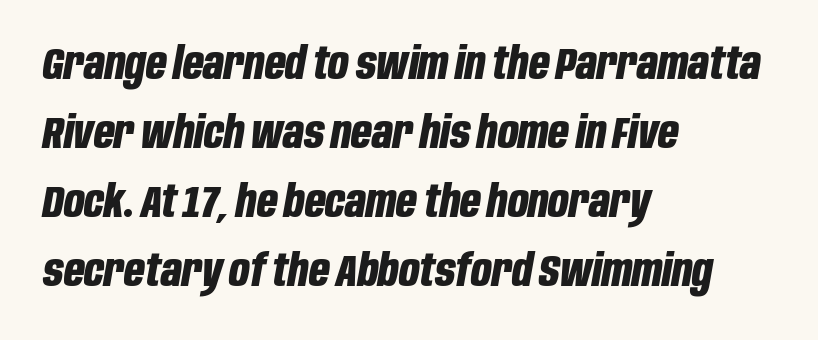
The image shows 45 px bold, condensed type, italic (leaning right); set left-aligned, normal line spacing (1.53x), normal letter spacing, not underlined; low stroke contrast and a large x-height.
